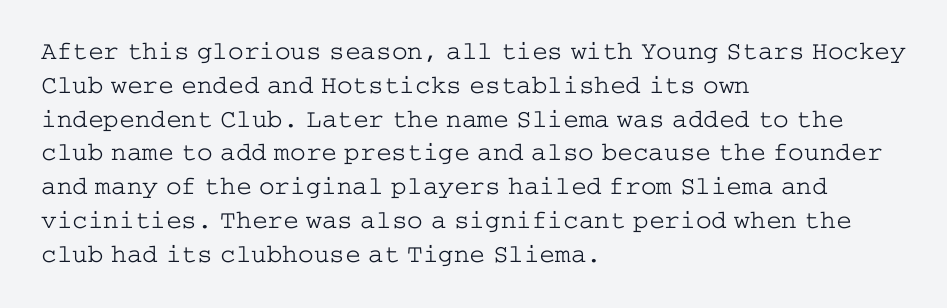
The image shows 26 px text type, upright; set left-aligned, normal line spacing (1.3x), normal letter spacing, not underlined.
